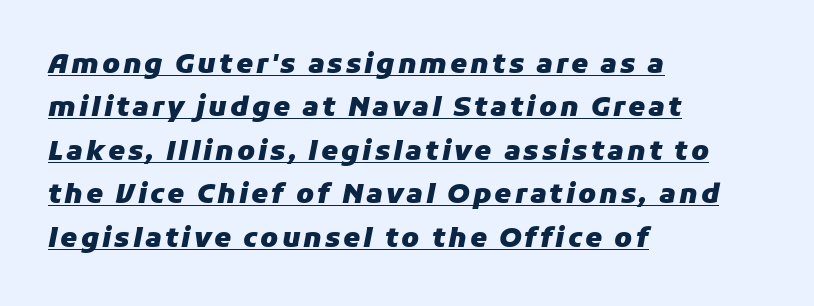
Q: Is the text bold? A: Yes.
Q: Is the text italic (slanted)? A: Yes, it leans right by about 11 degrees.
Q: Is the text underlined? A: Yes.
Q: How is the paragraph aligned? A: Left-aligned.
Q: Is the spacing between lines tight, normal or loose? A: Normal.
